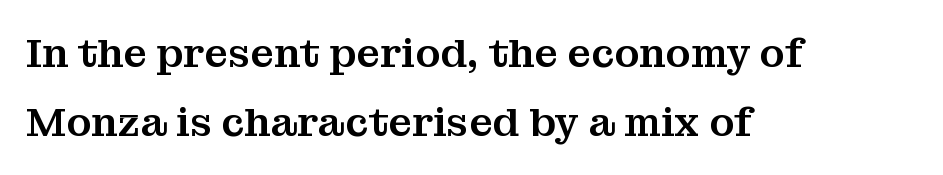
{"serif": "yes", "italic": "no", "width": "normal", "stroke_contrast": "medium", "x_height": "medium", "monospaced": "no", "underline": "no", "align": "left", "line_spacing": "normal", "line_spacing_ratio": 1.68, "letter_spacing": "normal", "letter_spacing_em": 0.0, "glyph_px": 41}
